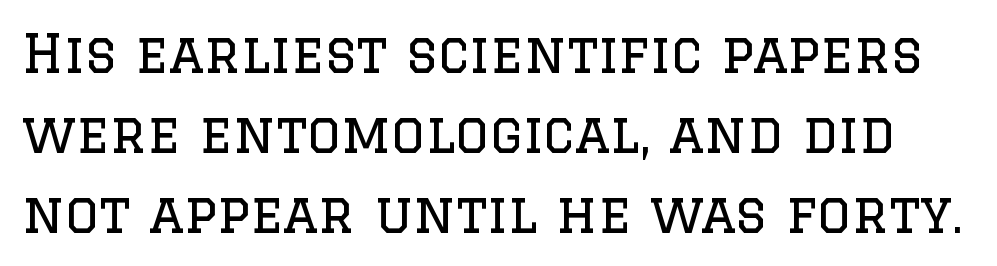
The image shows 53 px regular-weight serif type, upright; set normal line spacing (1.51x), normal letter spacing, not underlined; low stroke contrast and a large x-height.
